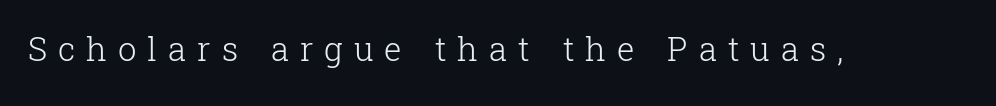
The image shows 33 px light serif type, upright; set unusually wide letter spacing (+0.33 em), not underlined; low stroke contrast and a medium x-height.
